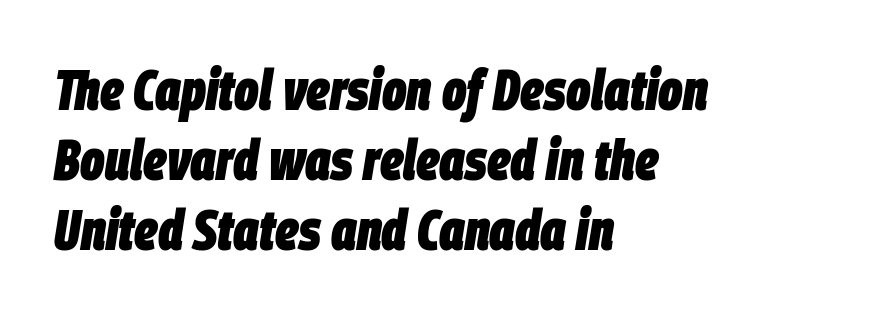
Q: Is the text bold? A: Yes.
Q: Is the text italic (slanted)? A: Yes, it leans right by about 9 degrees.
Q: Is the text underlined? A: No.
Q: How is the paragraph aligned? A: Left-aligned.
Q: Is the spacing between letters normal or unusually wide? A: Normal.
Q: Width (condensed, normal, or wide)? A: Condensed.
Q: Stroke contrast? A: Low.
Q: x-height? A: Large.
Q: Monospaced? A: No.
